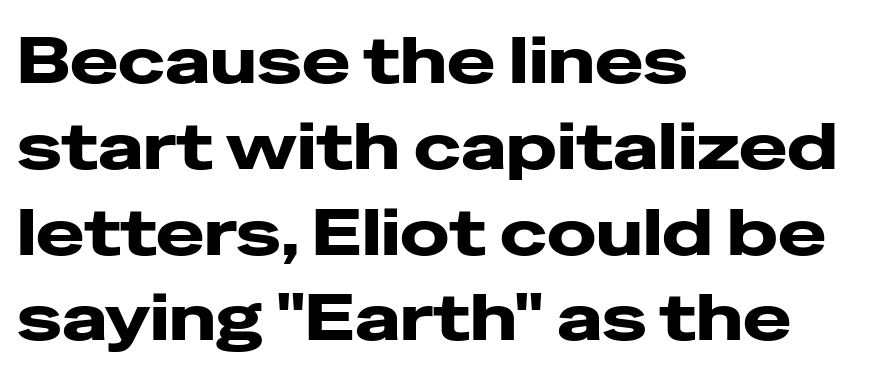
The image shows 65 px heavy, wide sans-serif type, upright; set left-aligned, normal line spacing (1.32x), normal letter spacing, not underlined; low stroke contrast and a medium x-height.
